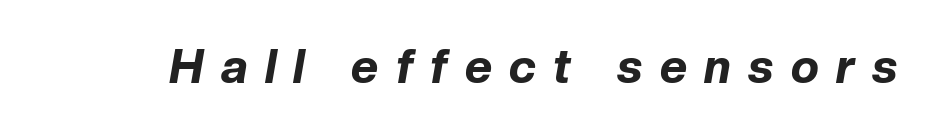
{"italic": "yes", "lean": "right", "slant_degrees": 10, "bold": "yes", "weight": "bold", "width": "normal", "stroke_contrast": "low", "x_height": "medium", "monospaced": "no", "underline": "no", "letter_spacing": "wide", "letter_spacing_em": 0.37, "glyph_px": 47}
